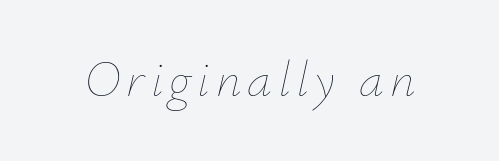
Q: Is the text bold? A: No.
Q: Is the text italic (slanted)? A: Yes, it leans right by about 12 degrees.
Q: Is the text underlined? A: No.
Q: Width (condensed, normal, or wide)? A: Normal.
Q: Stroke contrast? A: Low.
Q: x-height? A: Small.
Q: Monospaced? A: No.
